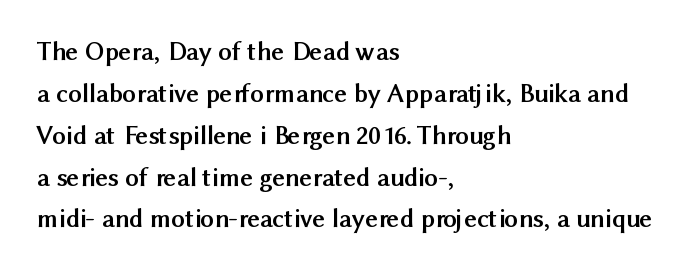
The face used here has the dense, thick strokes of a bold. Students, observe: this is what conventionally led text looks like. Notice how the stems are strictly vertical — no italics here. The setting favours the left margin, as ordinary paragraphs usually do.
